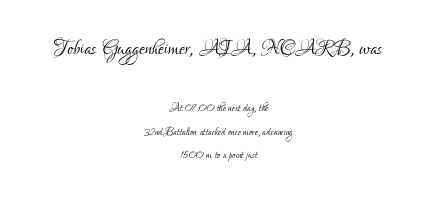
Q: Is the text bold? A: No.
Q: Is the text italic (slanted)? A: Yes.
Q: Is the text underlined? A: No.
Q: How is the paragraph aligned? A: Centered.
Q: Is the spacing between letters normal or unusually wide? A: Normal.
Q: Is the spacing between lines tight, normal or loose? A: Normal.
Q: Which block of text is set in a larger size, the first (top) or the second (bottom)? A: The first (top) one.
